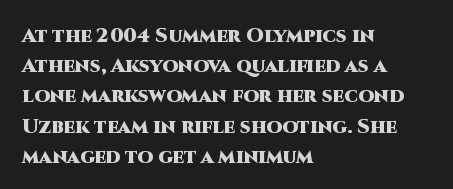
The image shows 20 px bold type, upright; set left-aligned, normal line spacing (1.51x), normal letter spacing, not underlined.
